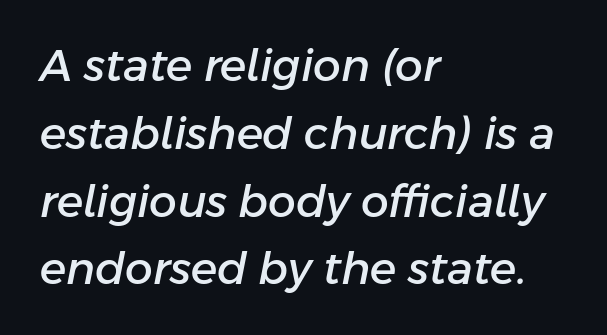
Q: Is the text italic (slanted)? A: Yes, it leans right by about 11 degrees.
Q: Is the text underlined? A: No.
Q: How is the paragraph aligned? A: Left-aligned.
Q: Is the spacing between letters normal or unusually wide? A: Normal.
Q: Is the spacing between lines tight, normal or loose? A: Normal.
Q: Width (condensed, normal, or wide)? A: Normal.
Q: Stroke contrast? A: Low.
Q: x-height? A: Medium.
Q: Monospaced? A: No.
